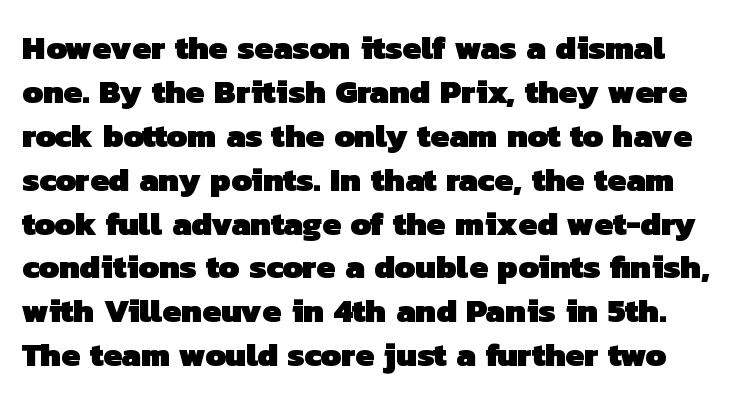
The image shows 33 px heavy sans-serif type; set normal line spacing (1.33x), normal letter spacing, not underlined; low stroke contrast and a medium x-height.
